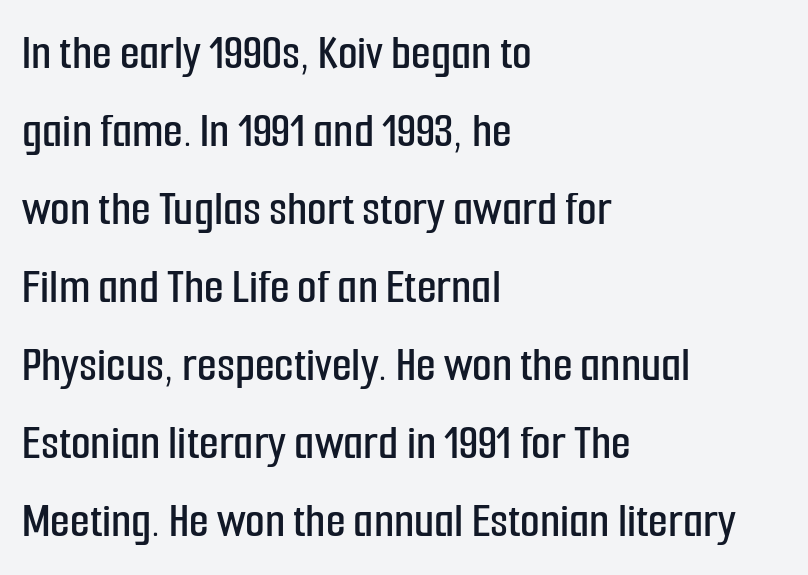
{"serif": "no", "italic": "no", "width": "condensed", "stroke_contrast": "low", "x_height": "medium", "monospaced": "no", "underline": "no", "align": "left", "line_spacing": "normal", "line_spacing_ratio": 1.53, "letter_spacing": "normal", "letter_spacing_em": 0.0, "glyph_px": 51}
